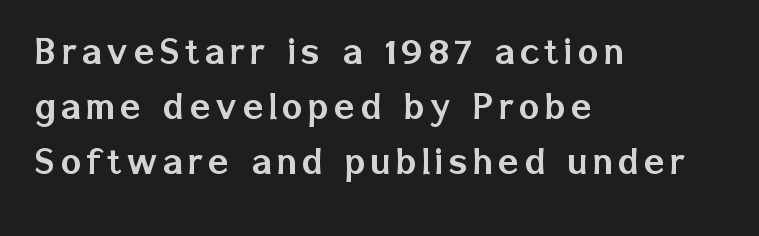
{"serif": "no", "italic": "no", "width": "normal", "stroke_contrast": "low", "x_height": "medium", "monospaced": "no", "underline": "no", "align": "left", "line_spacing": "normal", "line_spacing_ratio": 1.28, "glyph_px": 43}
